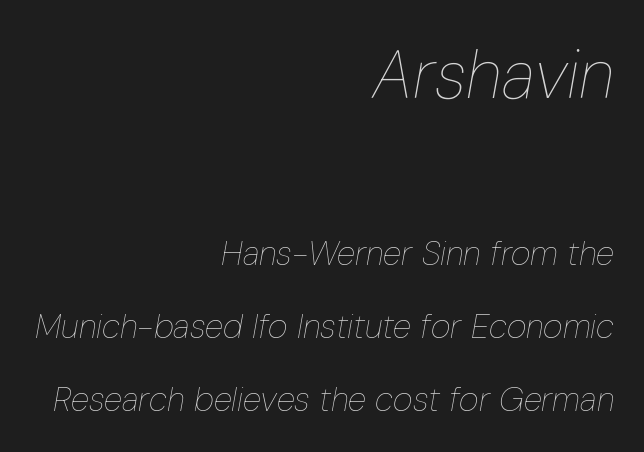
The rendering uses natural spacing where letterforms have individual widths. You get the large type first, then a drop to smaller type. Counters stay open thanks to moderate or lighter strokes. Is there much room between lines? Yes — plenty of vertical air separates them.
